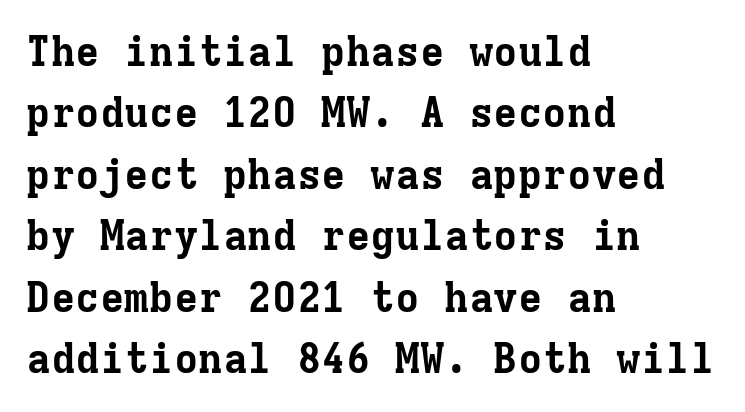
Q: Is the text bold? A: Yes.
Q: Is the text italic (slanted)? A: No, it is upright.
Q: Is the typeface a serif or a sans-serif typeface? A: Serif.
Q: Is the text underlined? A: No.
Q: How is the paragraph aligned? A: Left-aligned.
Q: Is the spacing between letters normal or unusually wide? A: Normal.
Q: Is the spacing between lines tight, normal or loose? A: Normal.
Q: Width (condensed, normal, or wide)? A: Normal.
Q: Stroke contrast? A: Low.
Q: x-height? A: Medium.
Q: Monospaced? A: Yes.
